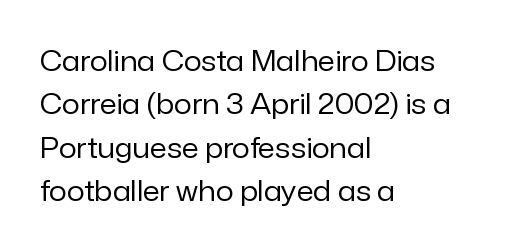
{"serif": "no", "italic": "no", "bold": "no", "weight": "regular", "width": "normal", "stroke_contrast": "low", "x_height": "medium", "monospaced": "no", "underline": "no", "align": "left", "line_spacing": "normal", "line_spacing_ratio": 1.55, "letter_spacing": "normal", "letter_spacing_em": 0.0, "glyph_px": 28}
